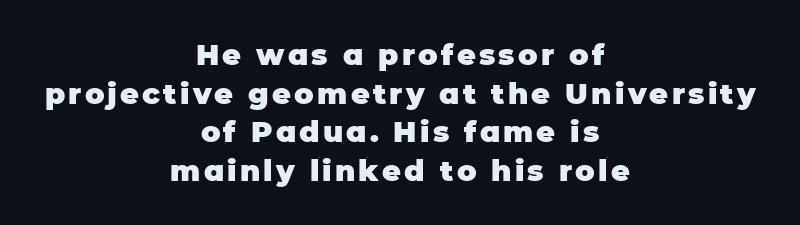
Q: Is the text bold? A: Yes.
Q: Is the text italic (slanted)? A: No, it is upright.
Q: Is the typeface a serif or a sans-serif typeface? A: Sans-serif.
Q: Is the text underlined? A: No.
Q: How is the paragraph aligned? A: Centered.
Q: Is the spacing between lines tight, normal or loose? A: Normal.
Q: Width (condensed, normal, or wide)? A: Normal.
Q: Stroke contrast? A: Low.
Q: x-height? A: Large.
Q: Monospaced? A: No.
